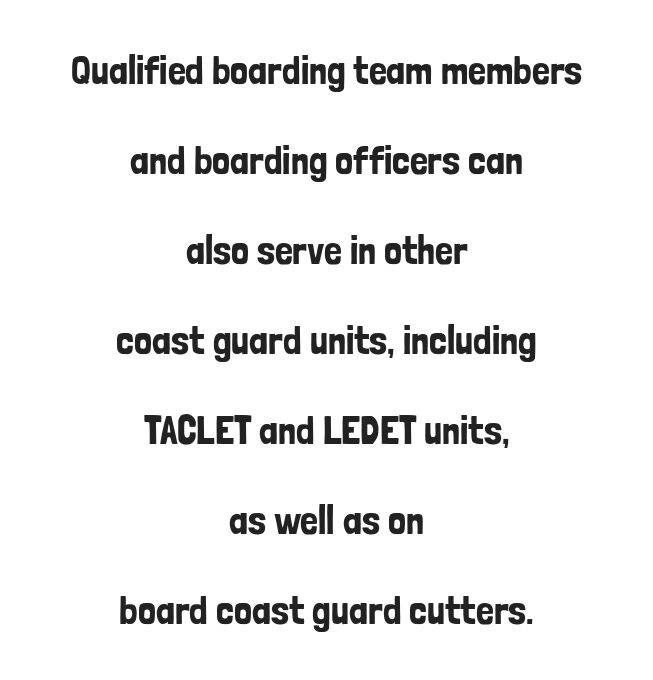
The rag falls on both sides of this text block equally. Vertical strokes here are truly vertical. Stroke terminals: plain, sans-serif. The face used here is rendered with its standard letterfit. Letters rest on an invisible, unmarked baseline.
